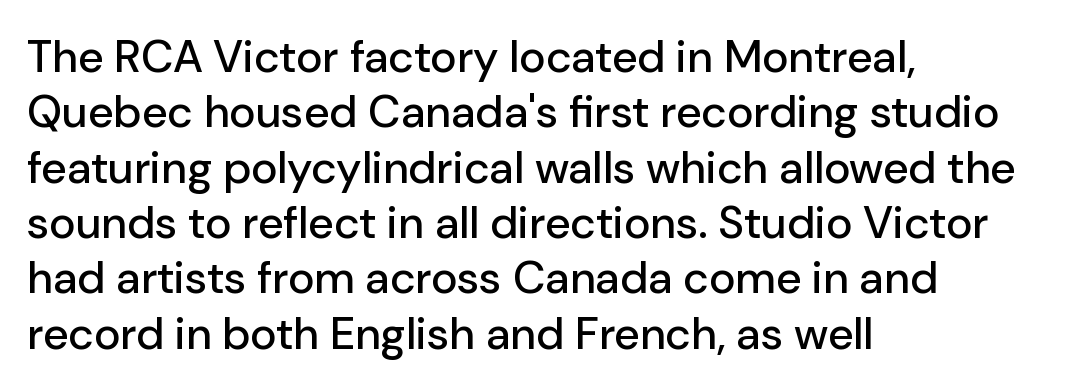
Is this a fixed-width face? No — the glyphs have proportional, varying widths. Honestly, there is no underline to notice here at all. Characters follow at the spacing the type designer built in. Designer's note — italics off, roman on. The font family rendered here belongs to the sans-serif group.
